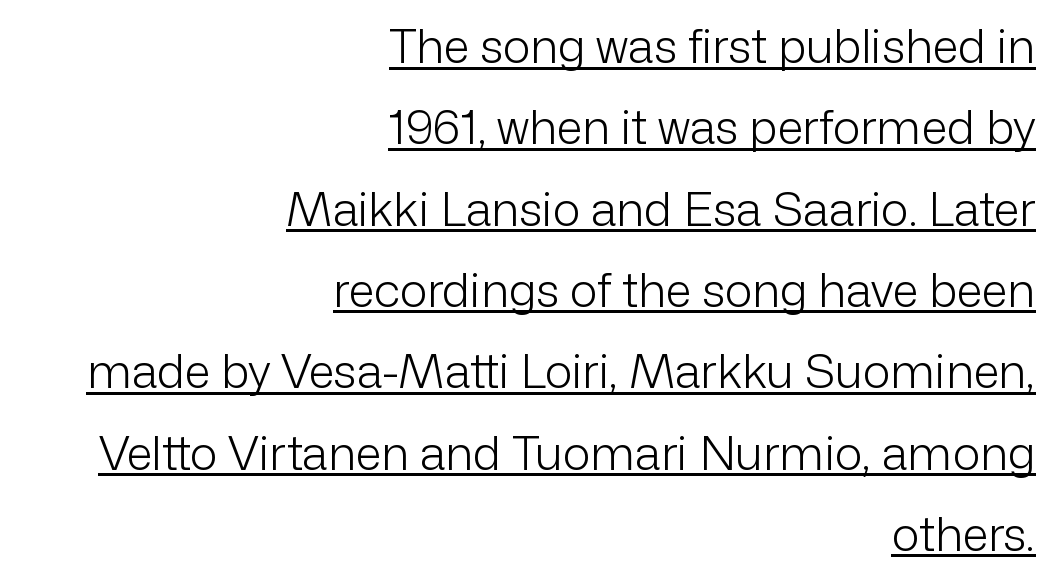
The type sits square on the baseline with zero lean. There is no visible air inserted between adjacent glyphs. Here the designer chose a conventional face with non-uniform glyph widths. Notice how a bar underscores the lettering throughout. Are there feet on the stems? There aren't — it's a sans. The rag falls on the left side of this text block.
